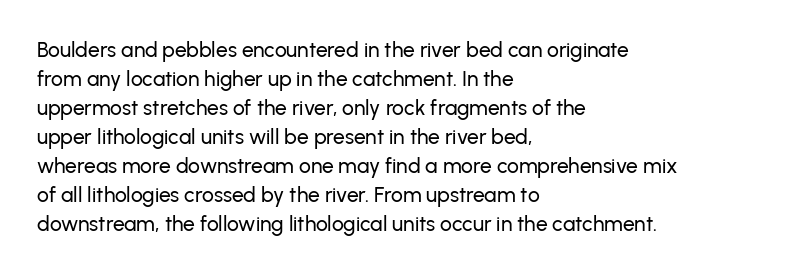
The image shows 21 px text type, upright; set left-aligned, normal line spacing (1.38x), normal letter spacing, not underlined.
